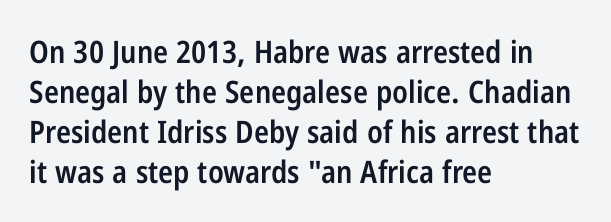
This sample uses a sans-serif face. A roman cut, with each character standing at attention. There is no visible air inserted between adjacent glyphs. Clear beneath every line of the passage. The letters advance in unequal steps, a hallmark of proportional type. If you measured baseline to baseline, you'd find a middling distance.
